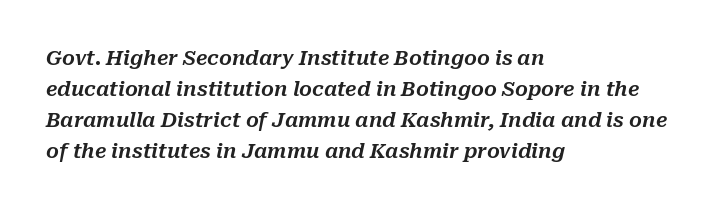
Q: Is the text italic (slanted)? A: Yes, it leans right by about 10 degrees.
Q: Is the text underlined? A: No.
Q: How is the paragraph aligned? A: Left-aligned.
Q: Is the spacing between letters normal or unusually wide? A: Normal.
Q: Is the spacing between lines tight, normal or loose? A: Normal.
